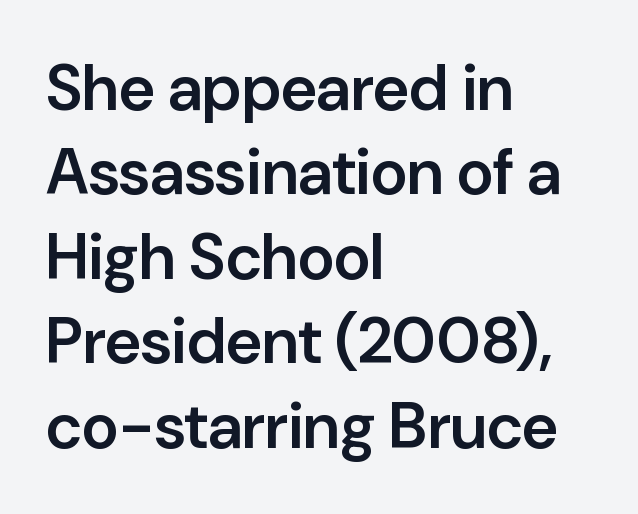
Q: Is the text bold? A: Semi-bold.
Q: Is the text italic (slanted)? A: No, it is upright.
Q: Is the typeface a serif or a sans-serif typeface? A: Sans-serif.
Q: Is the text underlined? A: No.
Q: How is the paragraph aligned? A: Left-aligned.
Q: Is the spacing between letters normal or unusually wide? A: Normal.
Q: Is the spacing between lines tight, normal or loose? A: Normal.
Q: Width (condensed, normal, or wide)? A: Normal.
Q: Stroke contrast? A: Low.
Q: x-height? A: Medium.
Q: Monospaced? A: No.
